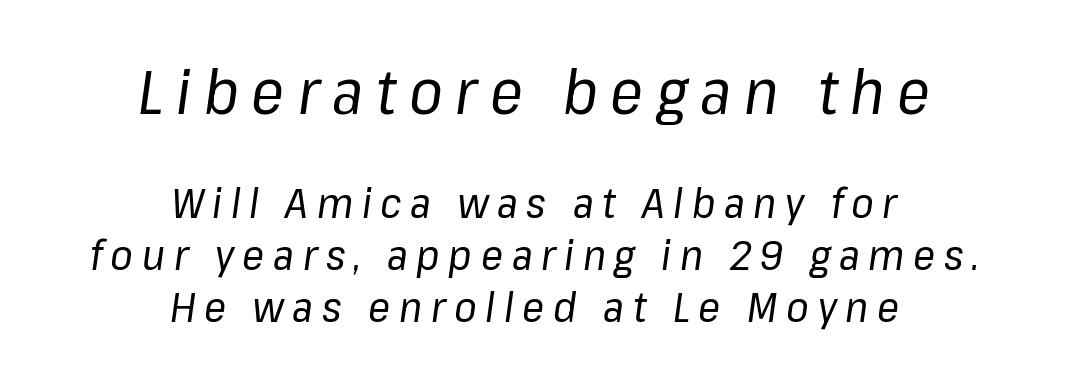
Whoever set this made the first block the dominant, larger element. These lines are rendered in a variable-pitch font. The lettering tilts uniformly, giving the passage an italic look. Weight: regular or lighter. If you measured baseline to baseline, you'd find a middling distance.
